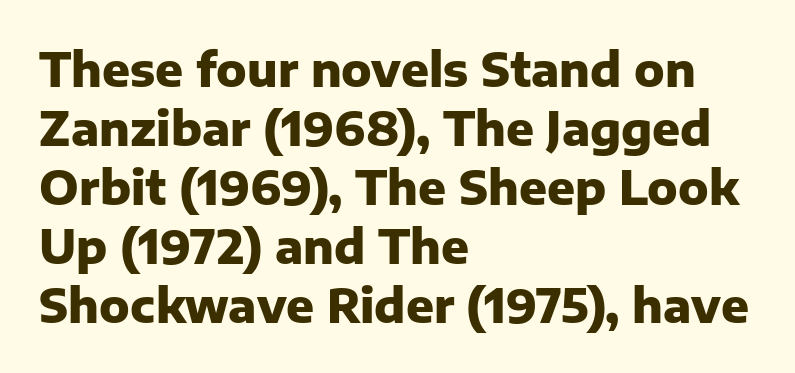
{"serif": "no", "italic": "no", "bold": "yes", "weight": "heavy", "width": "normal", "stroke_contrast": "low", "x_height": "medium", "monospaced": "no", "underline": "no", "align": "left", "line_spacing": "normal", "line_spacing_ratio": 1.28, "letter_spacing": "normal", "letter_spacing_em": 0.0, "glyph_px": 46}
